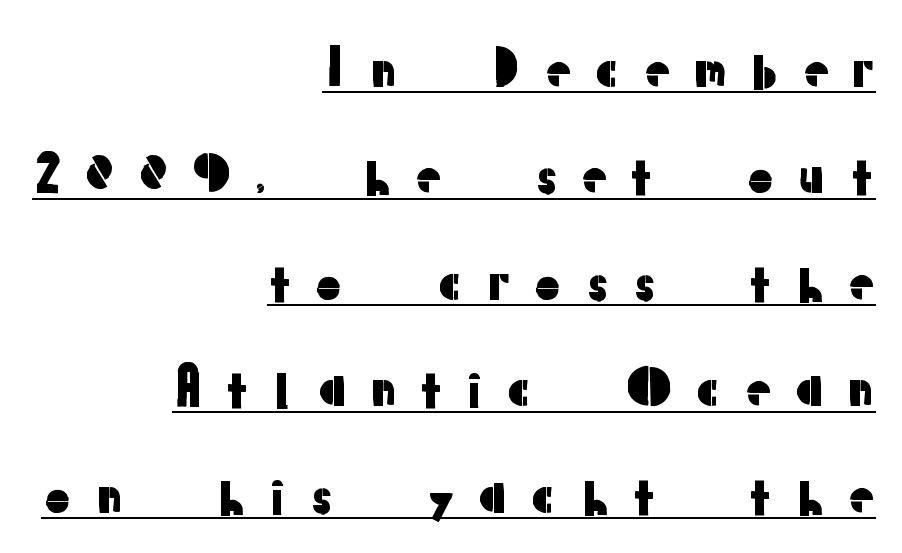
{"serif": "no", "italic": "no", "width": "normal", "stroke_contrast": "low", "x_height": "medium", "monospaced": "no", "underline": "yes", "align": "right", "line_spacing": "loose", "line_spacing_ratio": 2.13, "letter_spacing": "wide", "letter_spacing_em": 0.41, "glyph_px": 50}
